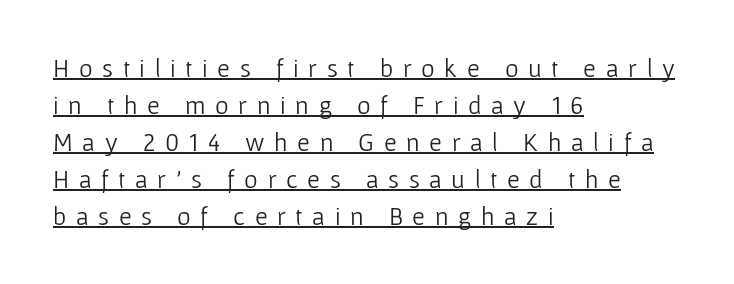
Each line of the rendering has a horizontal stroke beneath the glyphs. The rendering anchors every line to the left-hand side. This sample uses expanded letter spacing, leaving extra air between glyphs. The font sits on the lighter half of the weight spectrum, regular included. This sample uses an upright cut, with every glyph sitting square on the baseline.
